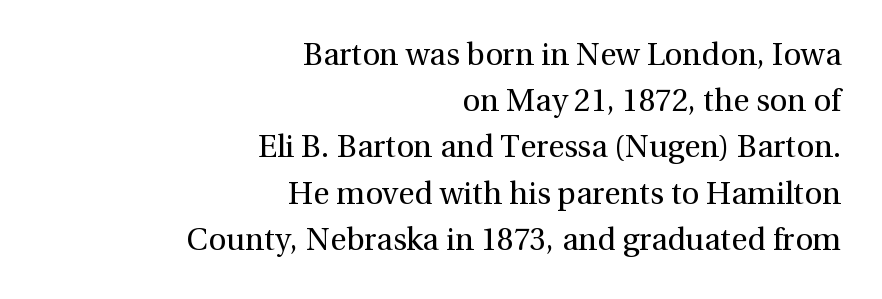
A bare baseline throughout the passage. The designer went with a serif here, giving each stem small feet. Caption: multi-line text, flush right, ragged left. Spacing verdict: proportional, widths tailored to each character. Each stroke keeps to a modest, everyday thickness or less.
